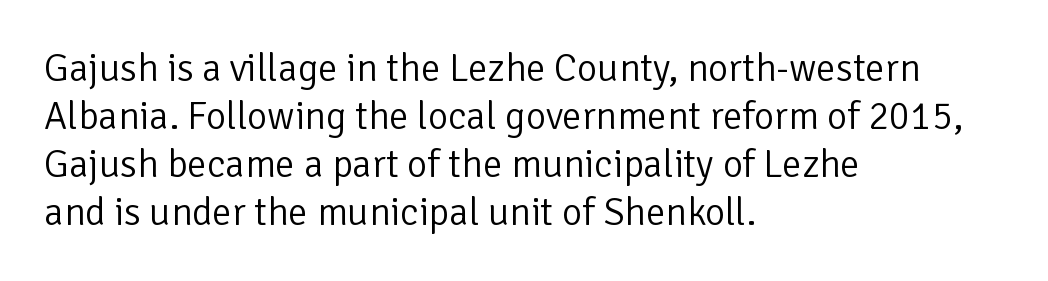
{"serif": "no", "italic": "no", "bold": "no", "weight": "light", "width": "normal", "stroke_contrast": "low", "x_height": "medium", "monospaced": "no", "underline": "no", "align": "left", "line_spacing_ratio": 1.23, "letter_spacing": "normal", "letter_spacing_em": 0.0, "glyph_px": 39}
